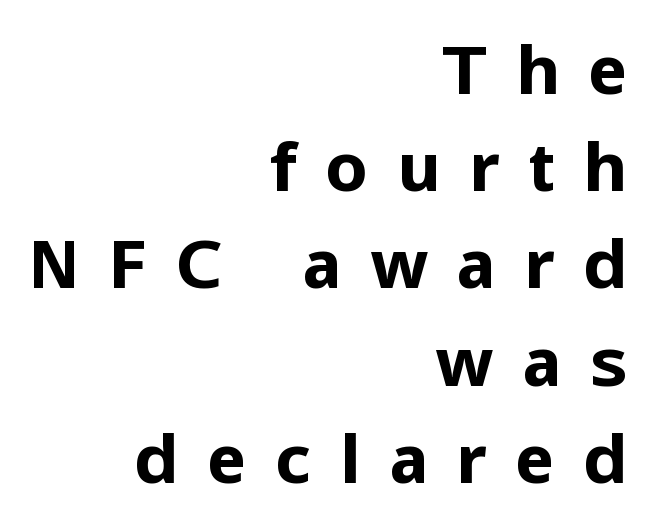
Q: Is the text bold? A: Yes.
Q: Is the text italic (slanted)? A: No, it is upright.
Q: Is the typeface a serif or a sans-serif typeface? A: Sans-serif.
Q: Is the text underlined? A: No.
Q: How is the paragraph aligned? A: Right-aligned.
Q: Is the spacing between letters normal or unusually wide? A: Unusually wide.
Q: Is the spacing between lines tight, normal or loose? A: Normal.
Q: Width (condensed, normal, or wide)? A: Normal.
Q: Stroke contrast? A: Low.
Q: x-height? A: Medium.
Q: Monospaced? A: No.
